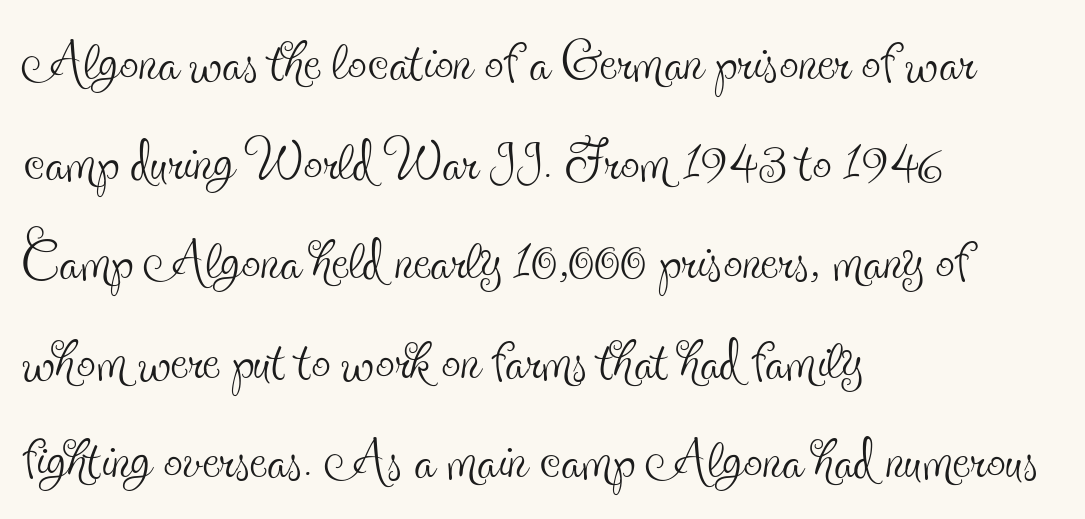
The image shows 76 px thin, condensed serif type; set left-aligned, normal line spacing (1.31x), normal letter spacing, not underlined; a small x-height.
